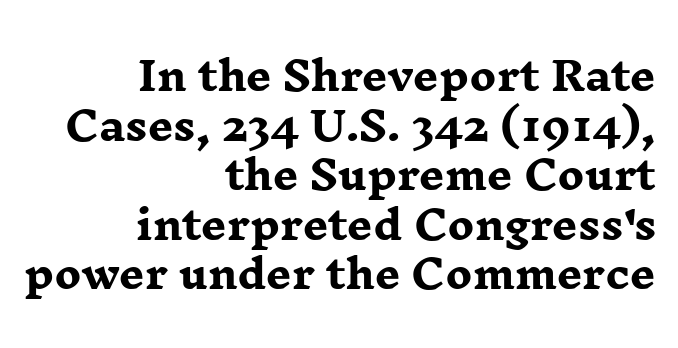
The image shows 40 px heavy, wide serif type, upright; set right-aligned, line spacing 1.24x, normal letter spacing, not underlined; low stroke contrast and a medium x-height.
